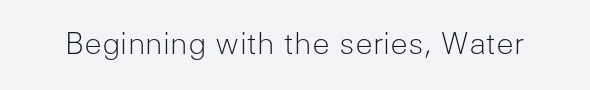
You can tell it's not italic because the verticals are truly vertical. Descender tails drop into unmarked territory. This is sans-serif lettering, the kind often seen on screens and signage. The passage shown is typed in a proportional face where columns would drift. Bold? No — there's no thickening of the strokes.
